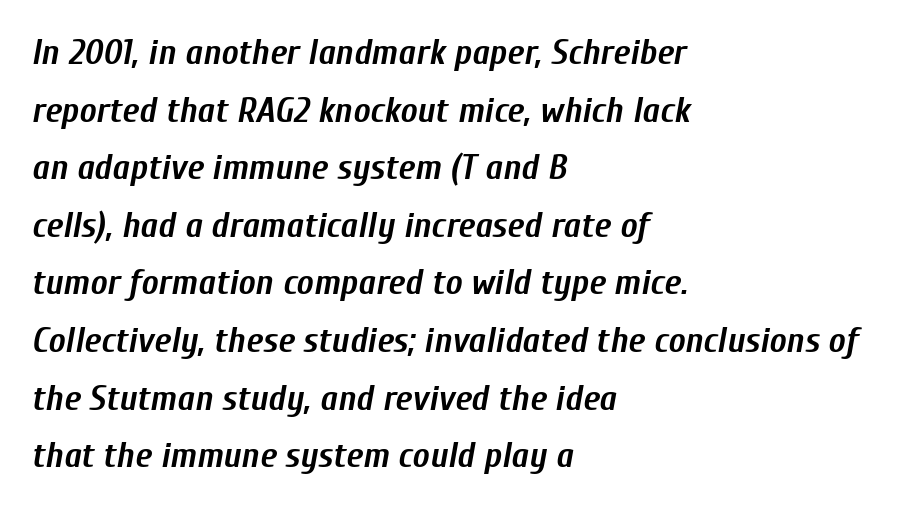
The image shows 36 px semibold, condensed type, italic (leaning right); set left-aligned, normal line spacing (1.6x), normal letter spacing, not underlined; low stroke contrast and a medium x-height.
